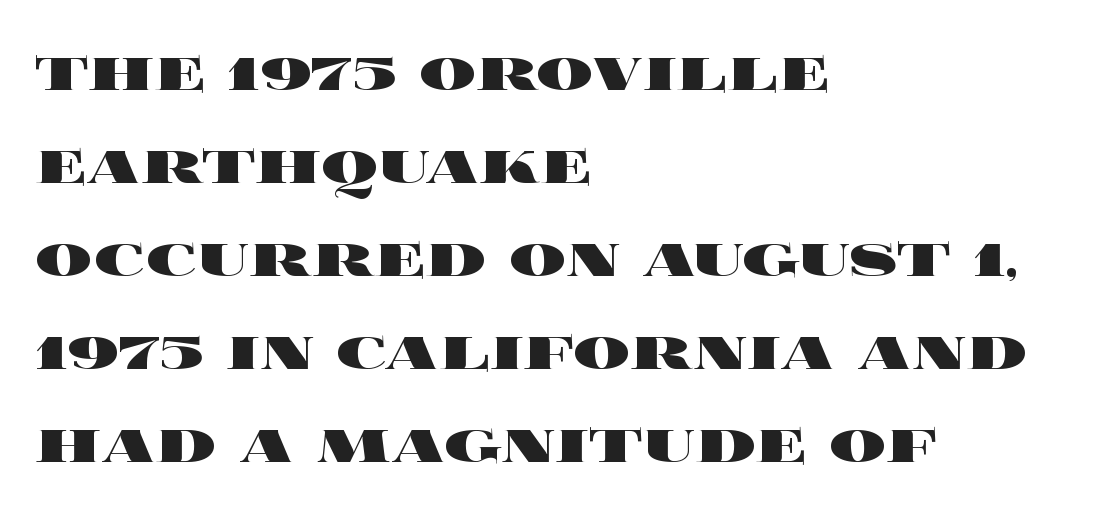
{"italic": "no", "bold": "yes", "weight": "heavy", "width": "wide", "x_height": "large", "monospaced": "no", "underline": "no", "align": "left", "line_spacing": "normal", "line_spacing_ratio": 1.31, "letter_spacing": "normal", "letter_spacing_em": 0.0, "glyph_px": 71}
